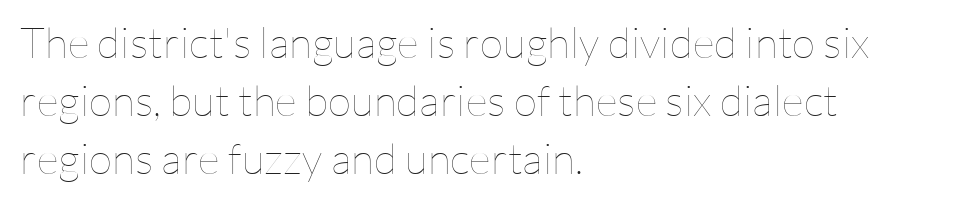
{"italic": "no", "bold": "no", "weight": "thin", "width": "normal", "stroke_contrast": "low", "x_height": "medium", "monospaced": "no", "underline": "no", "align": "left", "line_spacing": "normal", "line_spacing_ratio": 1.35, "letter_spacing": "normal", "letter_spacing_em": 0.0, "glyph_px": 43}
